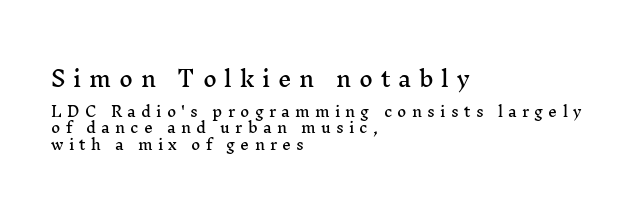
Q: Is the text italic (slanted)? A: No, it is upright.
Q: Is the text underlined? A: No.
Q: How is the paragraph aligned? A: Left-aligned.
Q: Is the spacing between letters normal or unusually wide? A: Unusually wide.
Q: Which block of text is set in a larger size, the first (top) or the second (bottom)? A: The first (top) one.
